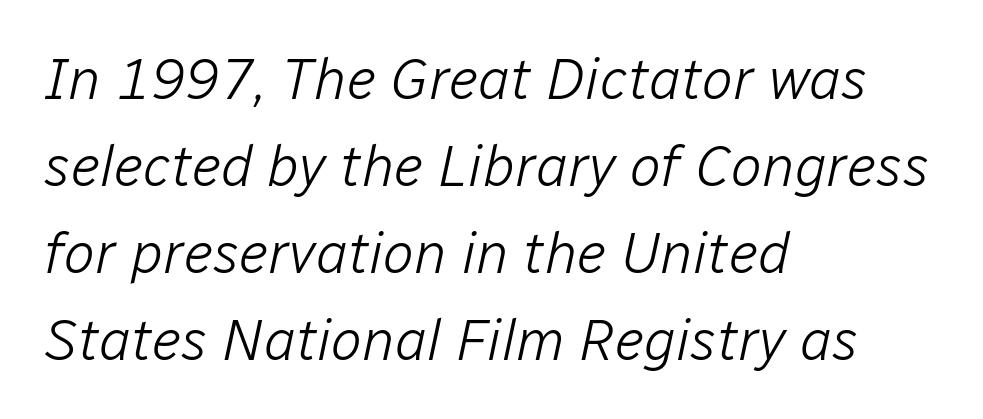
The image shows 58 px light type, italic (leaning right); set left-aligned, normal line spacing (1.5x), normal letter spacing, not underlined; low stroke contrast and a medium x-height.
